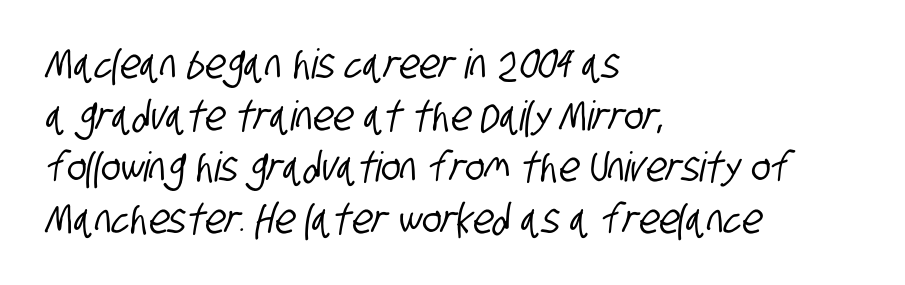
The image shows 41 px condensed sans-serif type; set left-aligned, normal line spacing (1.26x), normal letter spacing, not underlined; low stroke contrast and a large x-height.
